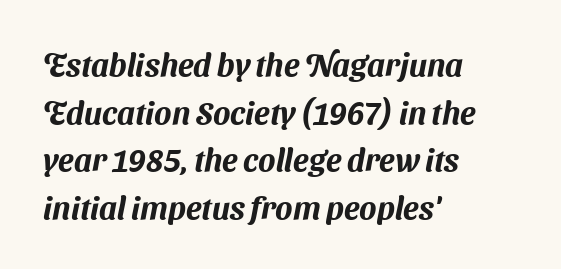
The image shows 32 px sans-serif type; set left-aligned, normal line spacing (1.49x), normal letter spacing, not underlined; medium stroke contrast and a medium x-height.
